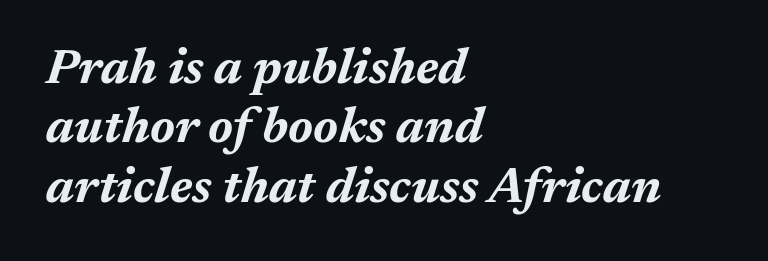
The zone under the glyphs is completely vacant. The passage shown is typed in a proportional face where columns would drift. The lines in this sample share a left origin and differ only in where they stop. There is no visible air inserted between adjacent glyphs.
